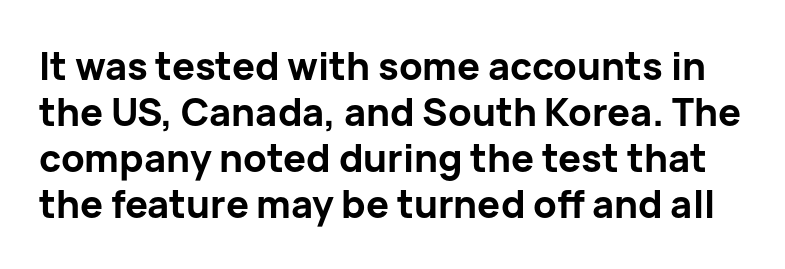
Q: Is the text bold? A: Yes.
Q: Is the text italic (slanted)? A: No, it is upright.
Q: Is the typeface a serif or a sans-serif typeface? A: Sans-serif.
Q: Is the text underlined? A: No.
Q: Is the spacing between letters normal or unusually wide? A: Normal.
Q: Width (condensed, normal, or wide)? A: Normal.
Q: Stroke contrast? A: Low.
Q: x-height? A: Medium.
Q: Monospaced? A: No.
